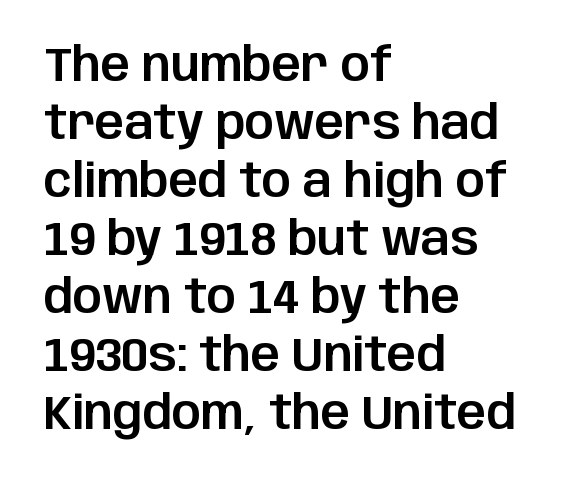
Type style note: lacks serifs. Check under the words: just untouched page. In terms of letterspacing, this is plain default setting. Evenly set lines give the paragraph a standard silhouette.
